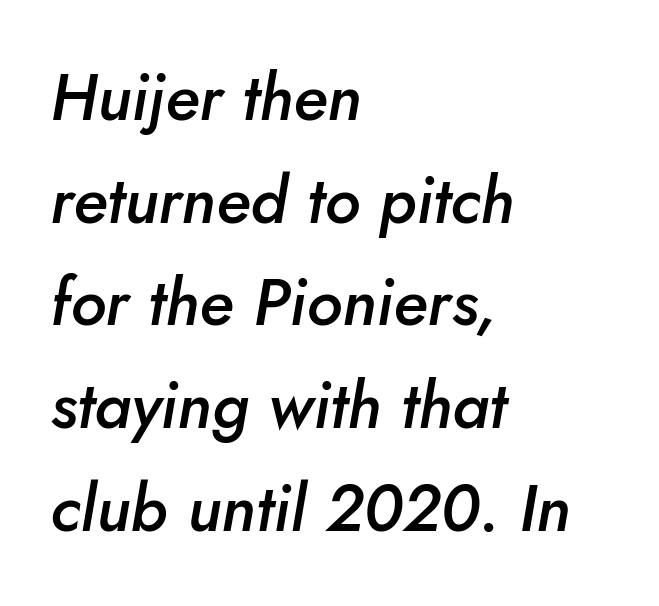
The image shows 65 px semibold type, italic (leaning right); set left-aligned, normal line spacing (1.58x), normal letter spacing, not underlined; low stroke contrast and a small x-height.
